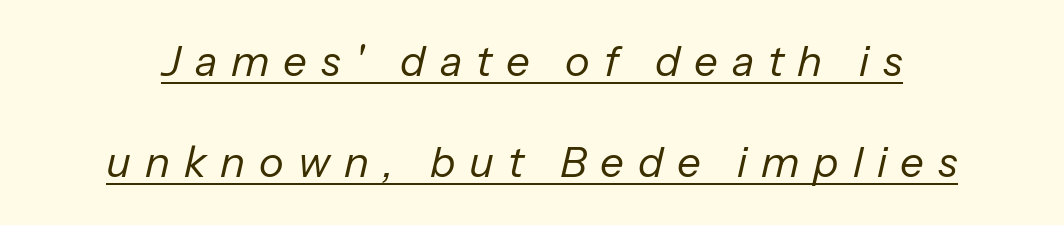
{"italic": "yes", "lean": "right", "slant_degrees": 13, "bold": "no", "weight": "regular", "width": "normal", "stroke_contrast": "low", "x_height": "medium", "monospaced": "no", "underline": "yes", "line_spacing": "loose", "line_spacing_ratio": 2.41, "letter_spacing": "wide", "letter_spacing_em": 0.33, "glyph_px": 42}
